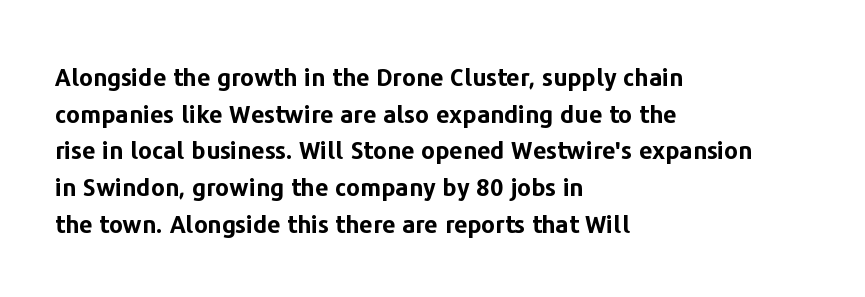
Q: Is the text bold? A: Yes.
Q: Is the text italic (slanted)? A: No, it is upright.
Q: Is the text underlined? A: No.
Q: How is the paragraph aligned? A: Left-aligned.
Q: Is the spacing between letters normal or unusually wide? A: Normal.
Q: Is the spacing between lines tight, normal or loose? A: Normal.
